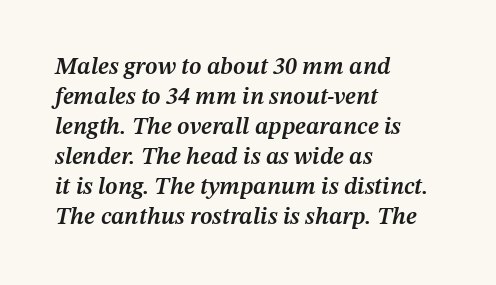
{"italic": "yes", "lean": "right", "slant_degrees": 12, "bold": "semi", "underline": "no", "align": "left", "line_spacing": "normal", "line_spacing_ratio": 1.25, "letter_spacing": "normal", "letter_spacing_em": 0.0, "glyph_px": 24}
